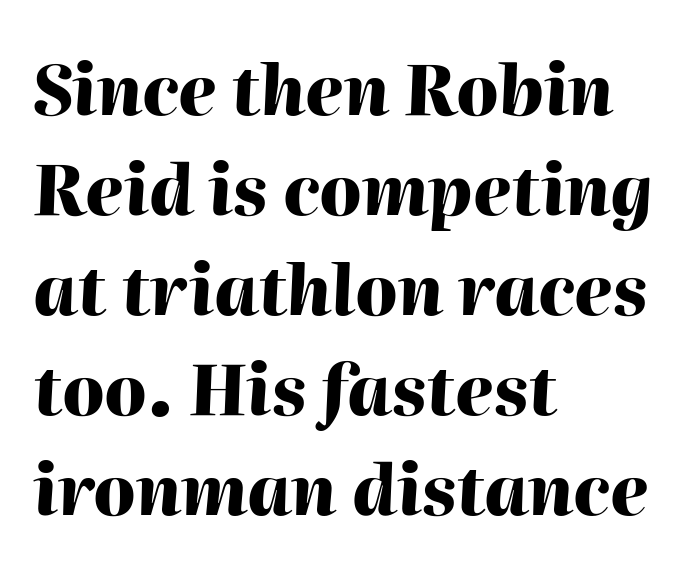
Q: Is the text bold? A: Yes.
Q: Is the text italic (slanted)? A: Yes, it leans right by about 2 degrees.
Q: Is the text underlined? A: No.
Q: How is the paragraph aligned? A: Left-aligned.
Q: Is the spacing between letters normal or unusually wide? A: Normal.
Q: Is the spacing between lines tight, normal or loose? A: Normal.
Q: Width (condensed, normal, or wide)? A: Normal.
Q: Stroke contrast? A: High.
Q: x-height? A: Medium.
Q: Monospaced? A: No.
